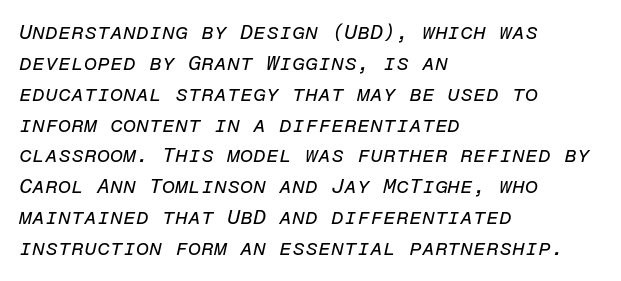
{"italic": "yes", "lean": "right", "slant_degrees": 12, "bold": "no", "underline": "no", "align": "left", "line_spacing": "normal", "line_spacing_ratio": 1.47, "letter_spacing": "normal", "letter_spacing_em": 0.0, "glyph_px": 21}
